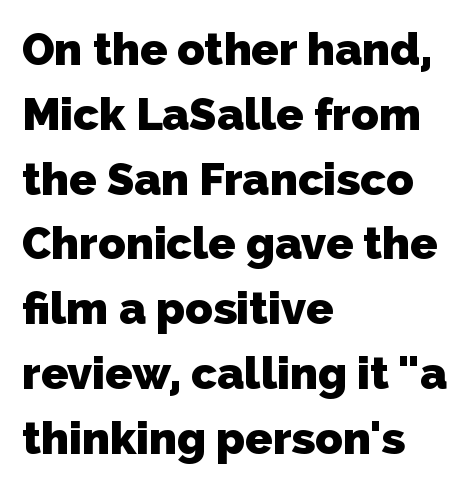
{"serif": "no", "bold": "yes", "weight": "heavy", "width": "normal", "stroke_contrast": "low", "x_height": "medium", "monospaced": "no", "underline": "no", "align": "left", "line_spacing": "normal", "line_spacing_ratio": 1.44, "letter_spacing": "normal", "letter_spacing_em": 0.0, "glyph_px": 45}
